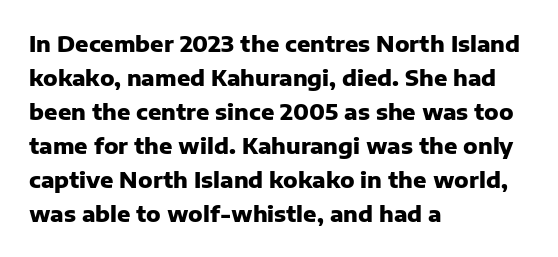
Q: Is the text bold? A: Yes.
Q: Is the text italic (slanted)? A: No, it is upright.
Q: Is the text underlined? A: No.
Q: How is the paragraph aligned? A: Left-aligned.
Q: Is the spacing between letters normal or unusually wide? A: Normal.
Q: Is the spacing between lines tight, normal or loose? A: Normal.
